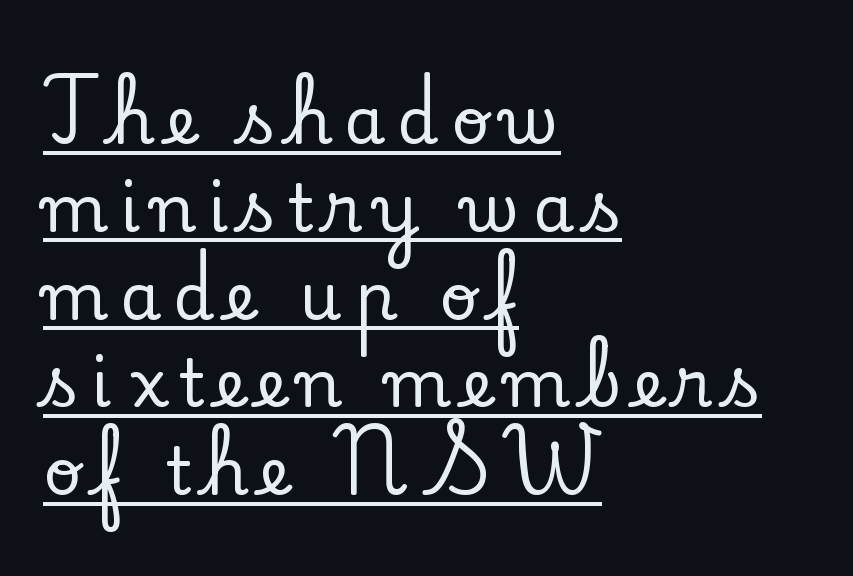
{"serif": "yes", "italic": "no", "width": "normal", "stroke_contrast": "low", "x_height": "small", "monospaced": "no", "underline": "yes", "align": "left", "line_spacing": "normal", "line_spacing_ratio": 1.33, "glyph_px": 66}
